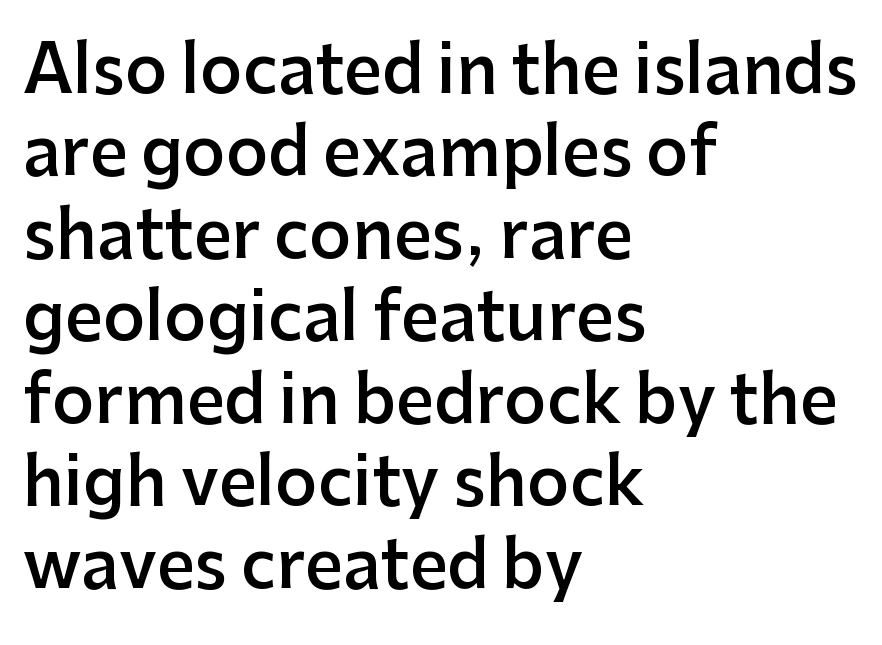
{"serif": "no", "italic": "no", "bold": "semi", "weight": "semibold", "width": "normal", "stroke_contrast": "low", "x_height": "medium", "monospaced": "no", "underline": "no", "align": "left", "line_spacing": "normal", "line_spacing_ratio": 1.25, "letter_spacing": "normal", "letter_spacing_em": 0.0, "glyph_px": 66}
